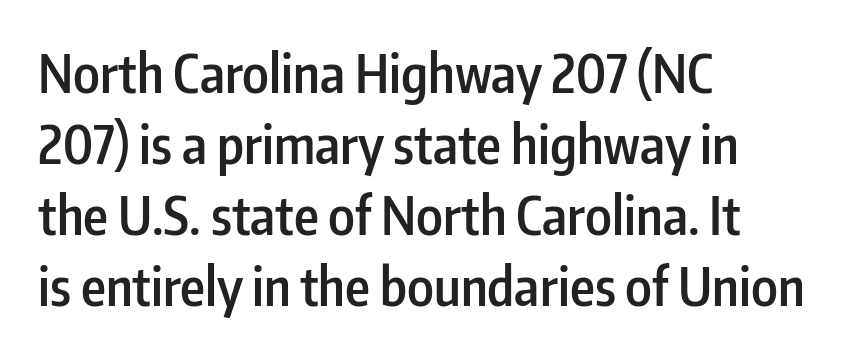
Q: Is the text bold? A: Semi-bold.
Q: Is the text italic (slanted)? A: No, it is upright.
Q: Is the typeface a serif or a sans-serif typeface? A: Sans-serif.
Q: Is the text underlined? A: No.
Q: How is the paragraph aligned? A: Left-aligned.
Q: Is the spacing between letters normal or unusually wide? A: Normal.
Q: Is the spacing between lines tight, normal or loose? A: Normal.
Q: Width (condensed, normal, or wide)? A: Condensed.
Q: Stroke contrast? A: Low.
Q: x-height? A: Medium.
Q: Monospaced? A: No.
